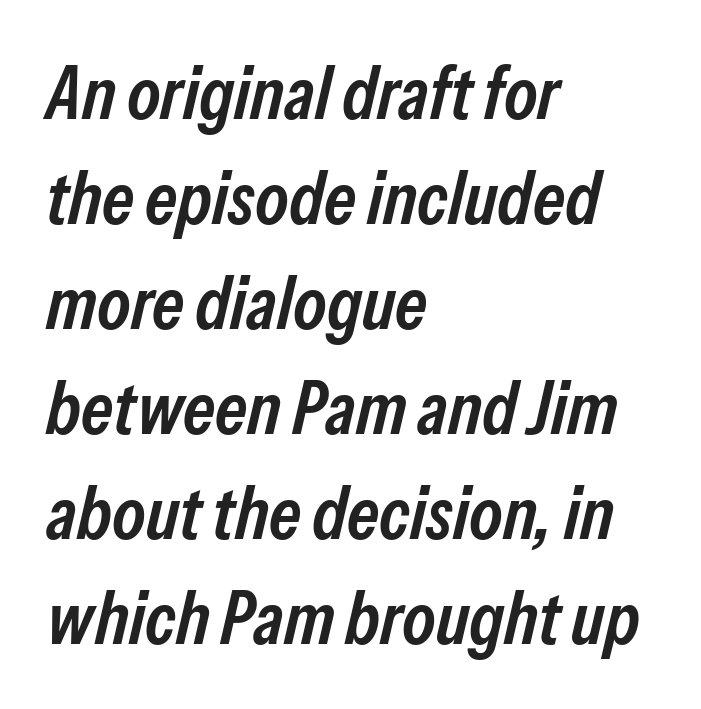
The image shows 75 px semibold, condensed type, italic (leaning right); set left-aligned, normal line spacing (1.4x), normal letter spacing, not underlined; low stroke contrast and a medium x-height.
